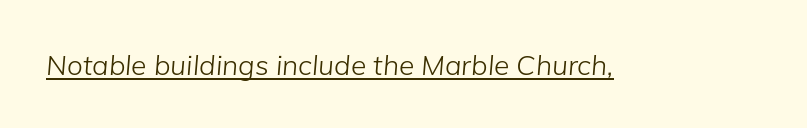
The image shows 28 px light type, italic (leaning right); set normal letter spacing, underlined; low stroke contrast and a medium x-height.
